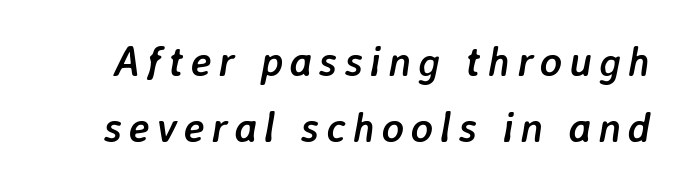
Underline: absent. The passage shown is typed in a proportional face where columns would drift. A full-strength bold gives these letters their thick strokes. This sample keeps an unexceptional amount of space between lines. Compared with ordinary roman type, these characters are visibly tilted.
